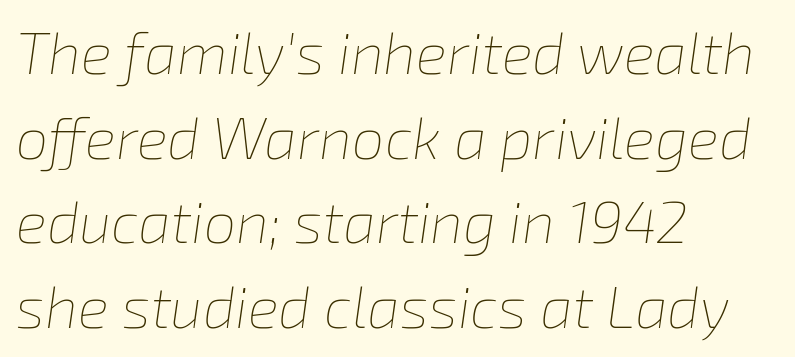
Q: Is the text bold? A: No.
Q: Is the text italic (slanted)? A: Yes, it leans right by about 8 degrees.
Q: Is the text underlined? A: No.
Q: How is the paragraph aligned? A: Left-aligned.
Q: Is the spacing between letters normal or unusually wide? A: Normal.
Q: Is the spacing between lines tight, normal or loose? A: Normal.
Q: Width (condensed, normal, or wide)? A: Normal.
Q: Stroke contrast? A: Low.
Q: x-height? A: Medium.
Q: Monospaced? A: No.
